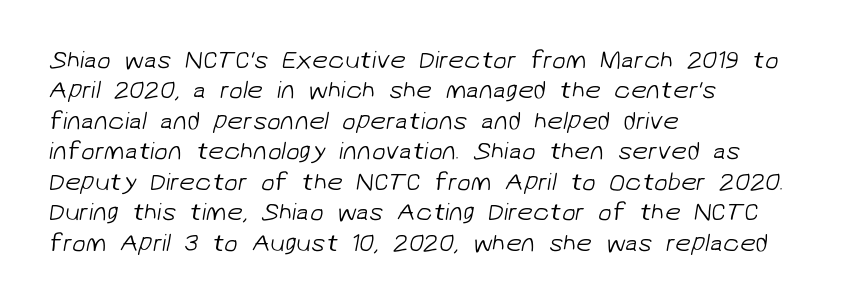
{"bold": "no", "underline": "no", "align": "left", "line_spacing_ratio": 1.22, "letter_spacing": "normal", "letter_spacing_em": 0.0, "glyph_px": 25}
